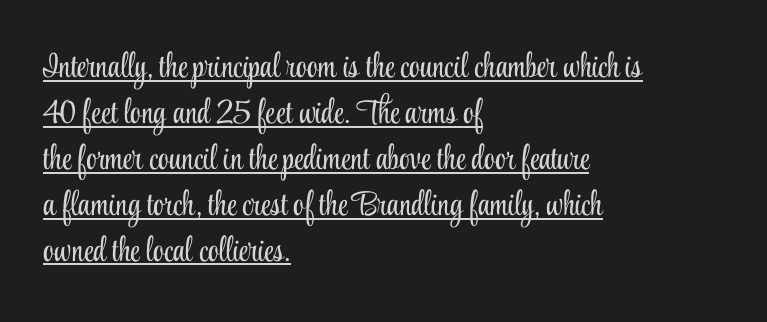
{"serif": "yes", "bold": "no", "weight": "light", "width": "condensed", "stroke_contrast": "low", "x_height": "small", "monospaced": "no", "underline": "yes", "align": "left", "line_spacing": "normal", "line_spacing_ratio": 1.35, "letter_spacing": "normal", "letter_spacing_em": 0.0, "glyph_px": 34}
